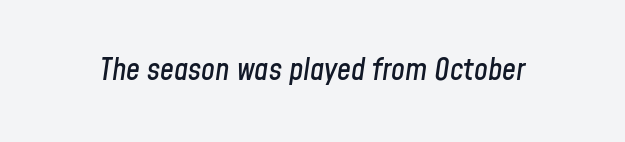
{"italic": "yes", "lean": "right", "slant_degrees": 8, "width": "condensed", "stroke_contrast": "low", "x_height": "medium", "monospaced": "no", "underline": "no", "letter_spacing": "normal", "letter_spacing_em": 0.0, "glyph_px": 31}
